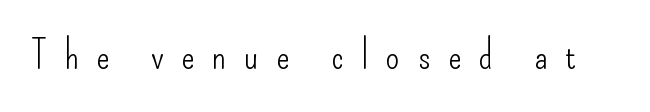
Q: Is the text bold? A: No.
Q: Is the text italic (slanted)? A: No, it is upright.
Q: Is the typeface a serif or a sans-serif typeface? A: Sans-serif.
Q: Is the text underlined? A: No.
Q: Is the spacing between letters normal or unusually wide? A: Unusually wide.
Q: Width (condensed, normal, or wide)? A: Condensed.
Q: Stroke contrast? A: Low.
Q: x-height? A: Small.
Q: Monospaced? A: No.
